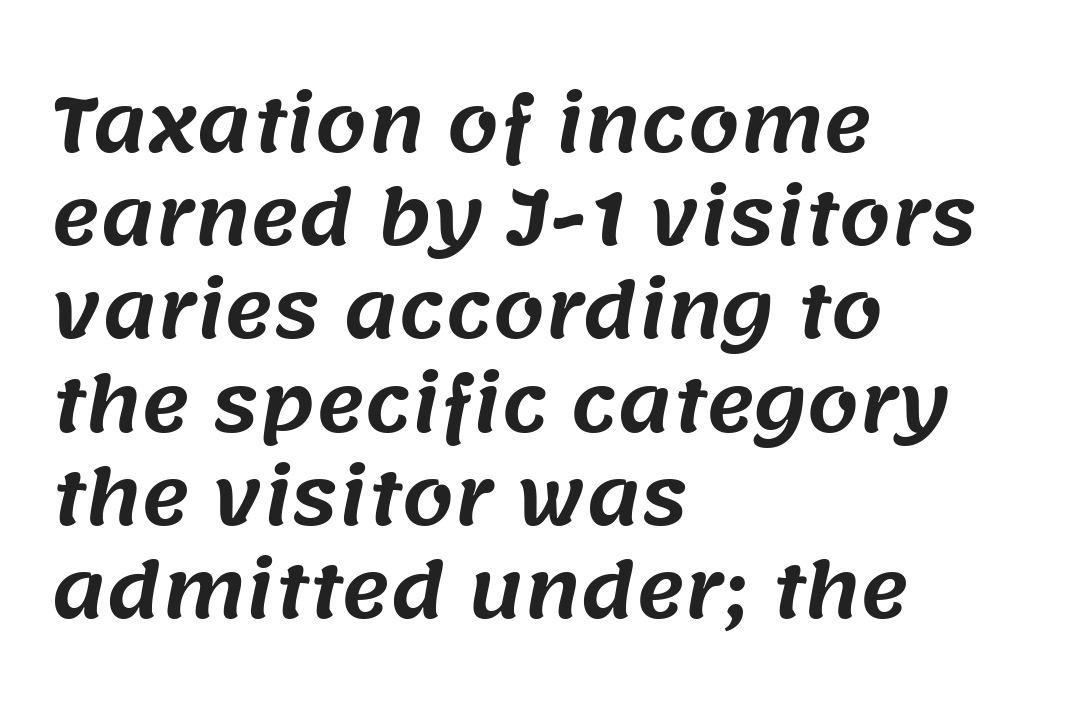
Q: Is the typeface a serif or a sans-serif typeface? A: Sans-serif.
Q: Is the text underlined? A: No.
Q: How is the paragraph aligned? A: Left-aligned.
Q: Is the spacing between letters normal or unusually wide? A: Normal.
Q: Is the spacing between lines tight, normal or loose? A: Normal.
Q: Width (condensed, normal, or wide)? A: Normal.
Q: Stroke contrast? A: Medium.
Q: x-height? A: Large.
Q: Monospaced? A: No.
